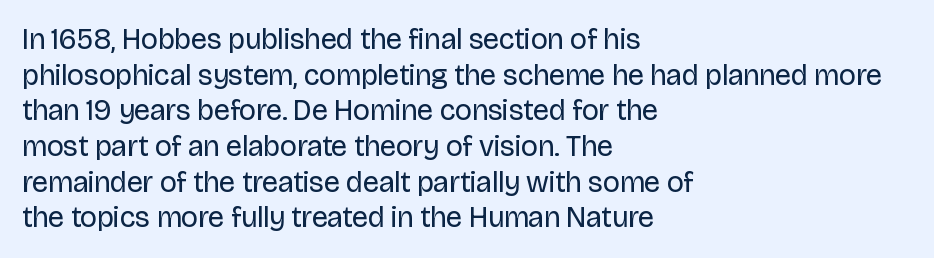
The image shows 29 px regular-weight sans-serif type, upright; set left-aligned, line spacing 1.23x, normal letter spacing, not underlined; low stroke contrast and a large x-height.
